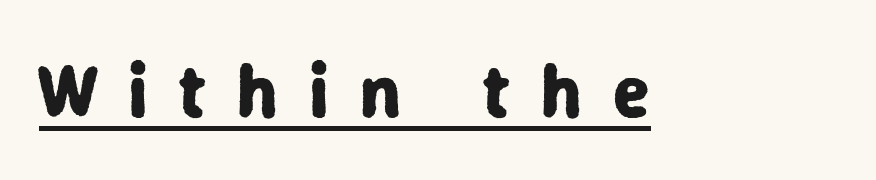
Ordinary non-slanted type is in use. As a designer I'd log this as weight 700, bold. The string is rendered with underlining switched on. The glyphs in this specimen are sans serif. A typesetter would call this heavily tracked-out type. Here the designer chose a conventional face with non-uniform glyph widths.
